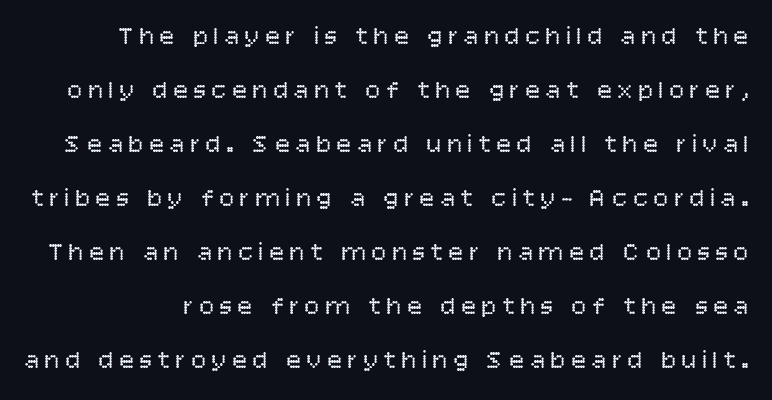
Just letters on the line, the space beneath them empty. No extra ink here — the face is not bold. The lettering stays uniformly vertical, giving the passage a roman look. How would I describe the line gaps? Wide and relaxed.
